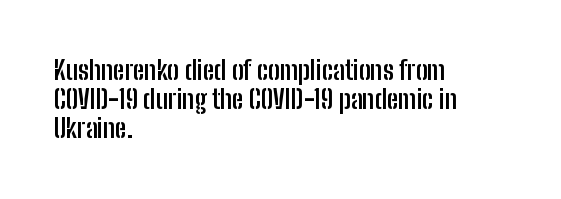
{"italic": "no", "bold": "yes", "underline": "no", "align": "left", "line_spacing": "tight", "line_spacing_ratio": 1.12, "letter_spacing": "normal", "letter_spacing_em": 0.0, "glyph_px": 26}
